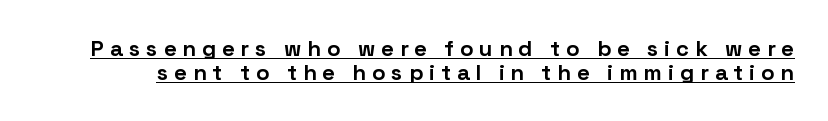
{"italic": "no", "bold": "yes", "underline": "yes", "line_spacing": "tight", "line_spacing_ratio": 1.08, "letter_spacing": "wide", "letter_spacing_em": 0.27, "glyph_px": 22}
